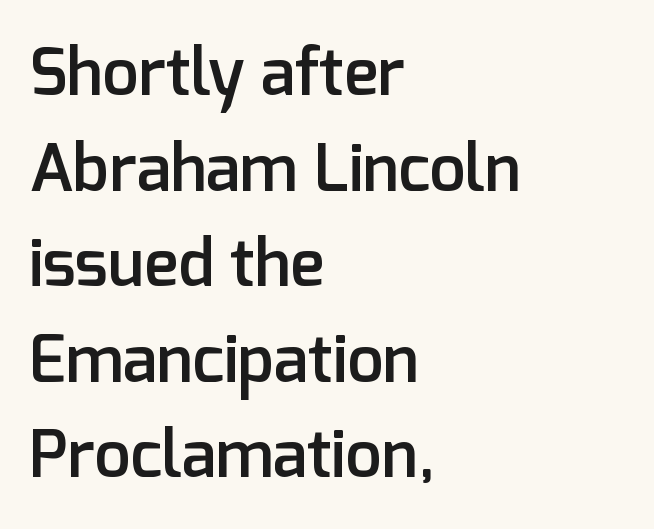
Q: Is the text bold? A: Semi-bold.
Q: Is the text italic (slanted)? A: No, it is upright.
Q: Is the typeface a serif or a sans-serif typeface? A: Sans-serif.
Q: Is the text underlined? A: No.
Q: How is the paragraph aligned? A: Left-aligned.
Q: Is the spacing between letters normal or unusually wide? A: Normal.
Q: Is the spacing between lines tight, normal or loose? A: Normal.
Q: Width (condensed, normal, or wide)? A: Normal.
Q: Stroke contrast? A: Low.
Q: x-height? A: Medium.
Q: Monospaced? A: No.
